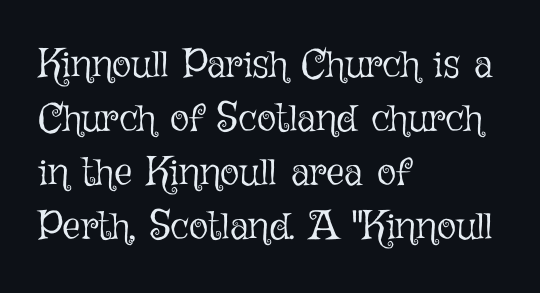
The image shows 40 px light type, upright; set left-aligned, normal line spacing (1.35x), normal letter spacing, not underlined; low stroke contrast and a medium x-height.
